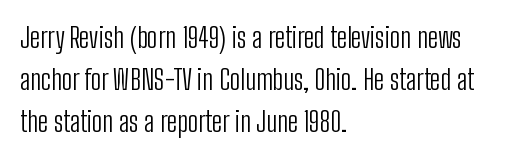
Q: Is the text bold? A: No.
Q: Is the text italic (slanted)? A: No, it is upright.
Q: Is the typeface a serif or a sans-serif typeface? A: Sans-serif.
Q: Is the text underlined? A: No.
Q: How is the paragraph aligned? A: Left-aligned.
Q: Is the spacing between letters normal or unusually wide? A: Normal.
Q: Is the spacing between lines tight, normal or loose? A: Normal.
Q: Width (condensed, normal, or wide)? A: Condensed.
Q: Stroke contrast? A: Low.
Q: x-height? A: Medium.
Q: Monospaced? A: No.
